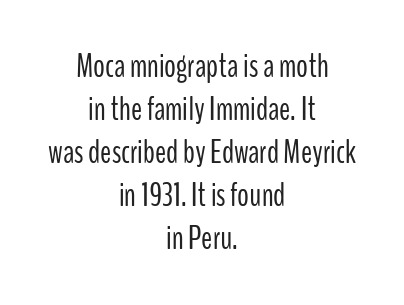
{"serif": "no", "italic": "no", "bold": "no", "weight": "light", "width": "condensed", "stroke_contrast": "low", "x_height": "medium", "monospaced": "no", "underline": "no", "align": "center", "line_spacing": "normal", "line_spacing_ratio": 1.3, "letter_spacing": "normal", "letter_spacing_em": 0.0, "glyph_px": 33}
